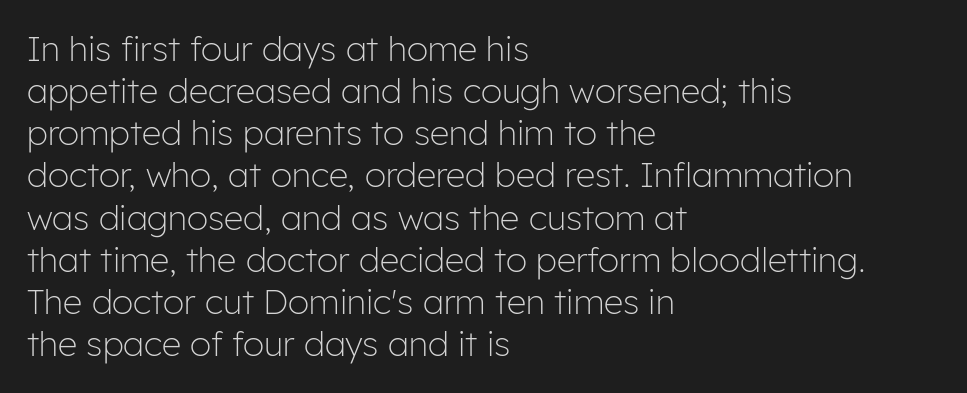
The image shows 34 px light sans-serif type, upright; set left-aligned, line spacing 1.24x, normal letter spacing, not underlined; low stroke contrast and a medium x-height.
